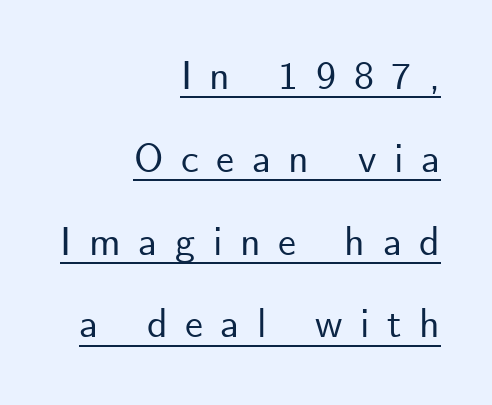
The gaps between neighbouring characters are conspicuously large. What's the leading like? Stretched, with rows far apart. Here the designer chose a conventional face with non-uniform glyph widths. Check the space under the baseline: a stroke is drawn there. In terms of letterform style, serifs are entirely absent. This rendering uses right alignment, leaving the left contour irregular.
